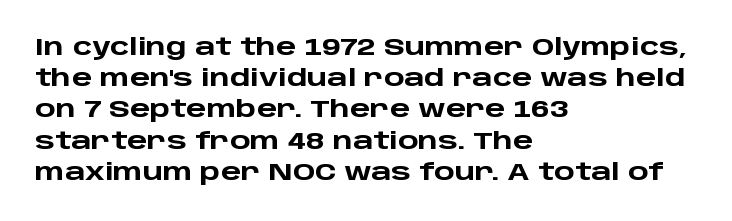
The image shows 24 px bold type, upright; set left-aligned, normal line spacing (1.3x), normal letter spacing, not underlined.
